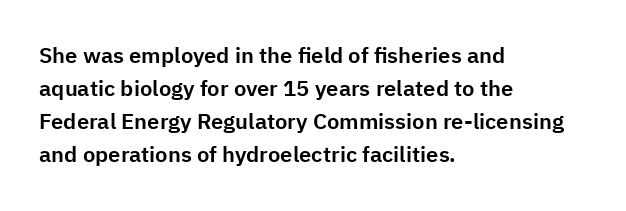
The image shows 22 px text type, upright; set left-aligned, normal line spacing (1.5x), normal letter spacing, not underlined.
